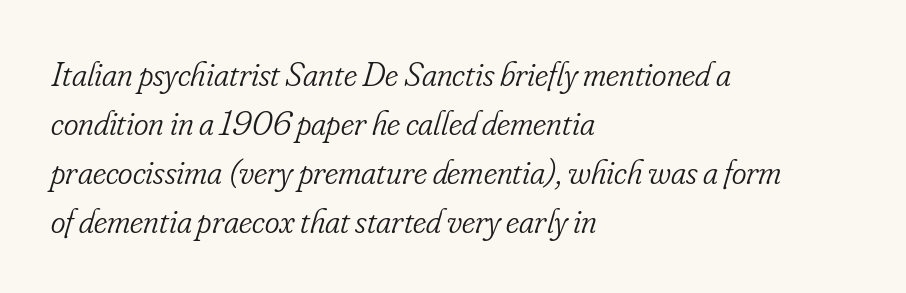
Q: Is the text bold? A: No.
Q: Is the text italic (slanted)? A: Yes, it leans right by about 16 degrees.
Q: Is the typeface a serif or a sans-serif typeface? A: Serif.
Q: Is the text underlined? A: No.
Q: How is the paragraph aligned? A: Left-aligned.
Q: Is the spacing between letters normal or unusually wide? A: Normal.
Q: Is the spacing between lines tight, normal or loose? A: Normal.
Q: Width (condensed, normal, or wide)? A: Condensed.
Q: Stroke contrast? A: Low.
Q: x-height? A: Small.
Q: Monospaced? A: No.
